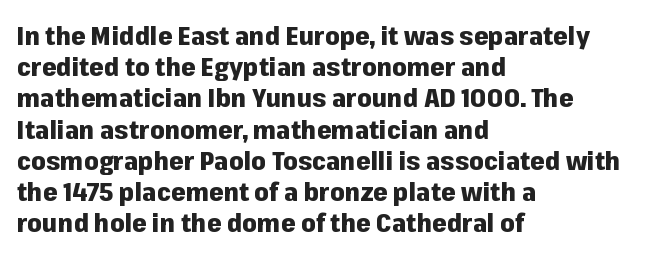
{"italic": "no", "bold": "yes", "underline": "no", "align": "left", "line_spacing_ratio": 1.2, "letter_spacing": "normal", "letter_spacing_em": 0.0, "glyph_px": 26}
